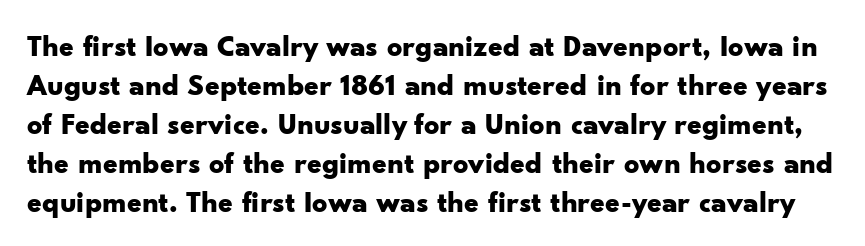
{"serif": "no", "italic": "no", "bold": "yes", "weight": "bold", "width": "wide", "stroke_contrast": "low", "x_height": "small", "monospaced": "no", "underline": "no", "line_spacing": "normal", "line_spacing_ratio": 1.3, "letter_spacing": "normal", "letter_spacing_em": 0.0, "glyph_px": 30}
